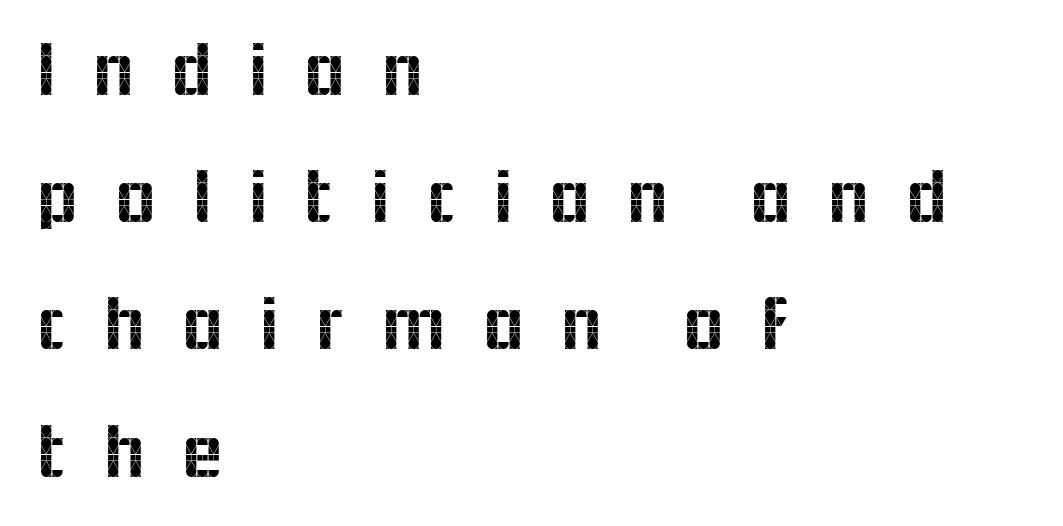
The image shows 79 px sans-serif type, upright; set left-aligned, normal line spacing (1.61x), unusually wide letter spacing (+0.42 em), not underlined; a medium x-height.
